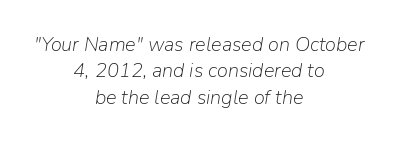
No heavy texture on the line: the type isn't bold. Has an underline been added? It has not. The lines are quadded center. The horizontal fit of the characters is conventional and even. The rendering applies a slant to the glyphs. The rendering uses a moderate line-height, typical for paragraphs.
